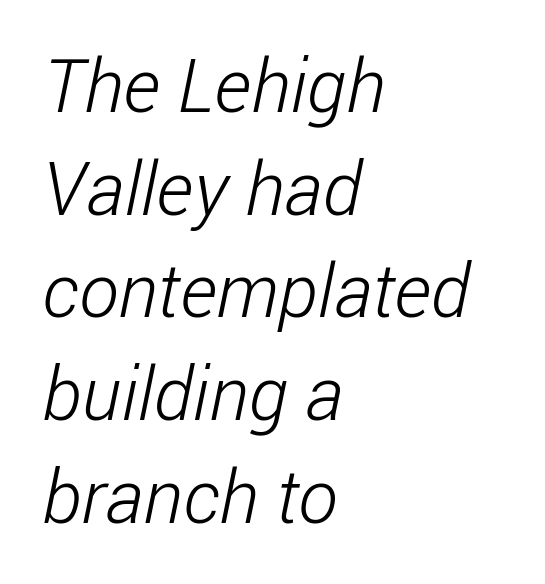
The image shows 75 px light, condensed sans-serif type; set left-aligned, normal line spacing (1.37x), normal letter spacing, not underlined; low stroke contrast and a medium x-height.
